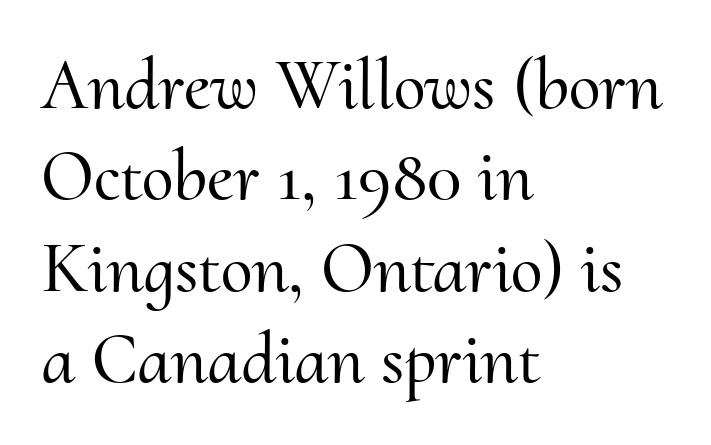
Q: Is the text italic (slanted)? A: No, it is upright.
Q: Is the typeface a serif or a sans-serif typeface? A: Serif.
Q: Is the text underlined? A: No.
Q: How is the paragraph aligned? A: Left-aligned.
Q: Is the spacing between letters normal or unusually wide? A: Normal.
Q: Is the spacing between lines tight, normal or loose? A: Normal.
Q: Width (condensed, normal, or wide)? A: Normal.
Q: Stroke contrast? A: Medium.
Q: x-height? A: Small.
Q: Monospaced? A: No.
